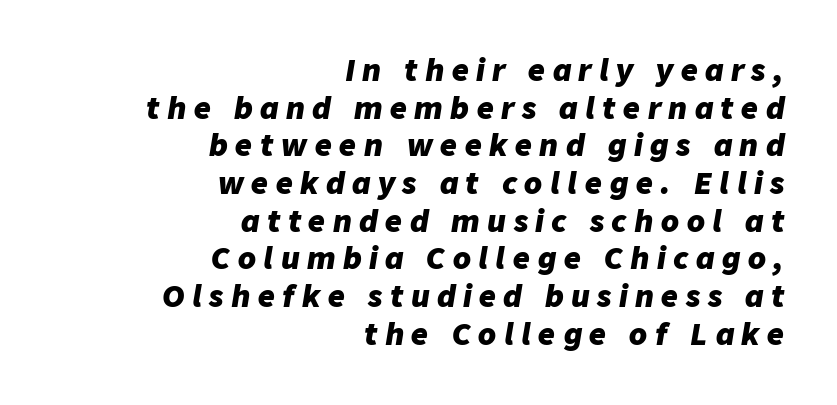
The image shows 29 px heavy type, italic (leaning right); set right-aligned, normal line spacing (1.3x), unusually wide letter spacing (+0.26 em), not underlined; low stroke contrast and a medium x-height.
